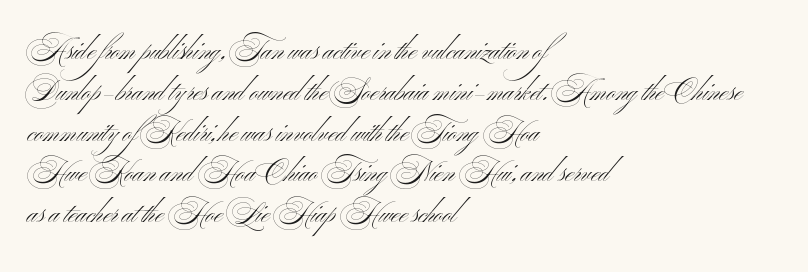
Q: Is the text bold? A: No.
Q: Is the text italic (slanted)? A: Yes.
Q: Is the text underlined? A: No.
Q: How is the paragraph aligned? A: Left-aligned.
Q: Is the spacing between letters normal or unusually wide? A: Normal.
Q: Is the spacing between lines tight, normal or loose? A: Normal.
